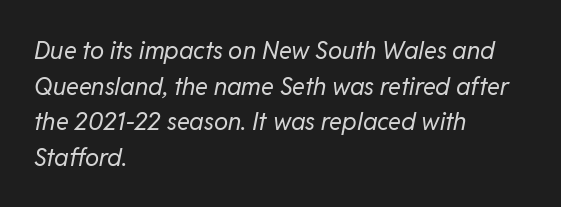
Q: Is the text bold? A: No.
Q: Is the text italic (slanted)? A: Yes, it leans right by about 11 degrees.
Q: Is the text underlined? A: No.
Q: How is the paragraph aligned? A: Left-aligned.
Q: Is the spacing between letters normal or unusually wide? A: Normal.
Q: Is the spacing between lines tight, normal or loose? A: Normal.
